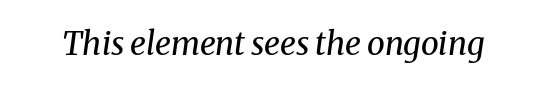
The passage shown is not underscored anywhere. This sample uses plain, unmodified letter spacing. The face used here is proportionally spaced, like ordinary book or web type. Slanted lettering throughout. Stroke mass is kept to a normal reading level or below. This rendering employs a face with finishing strokes, i.e., a serif.
